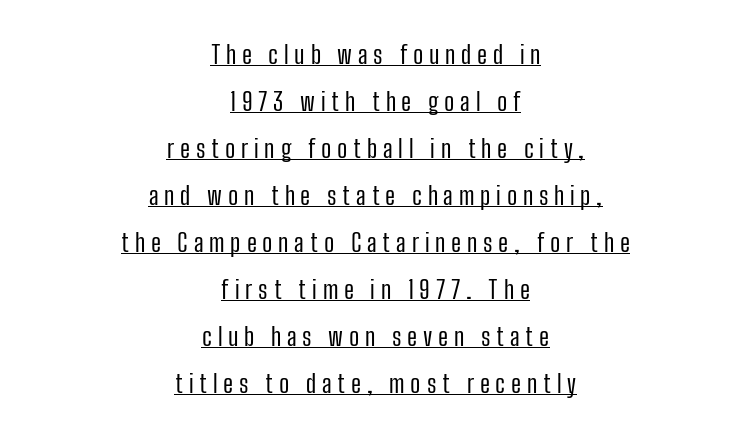
Q: Is the text bold? A: No.
Q: Is the text italic (slanted)? A: No, it is upright.
Q: Is the text underlined? A: Yes.
Q: How is the paragraph aligned? A: Centered.
Q: Is the spacing between letters normal or unusually wide? A: Unusually wide.
